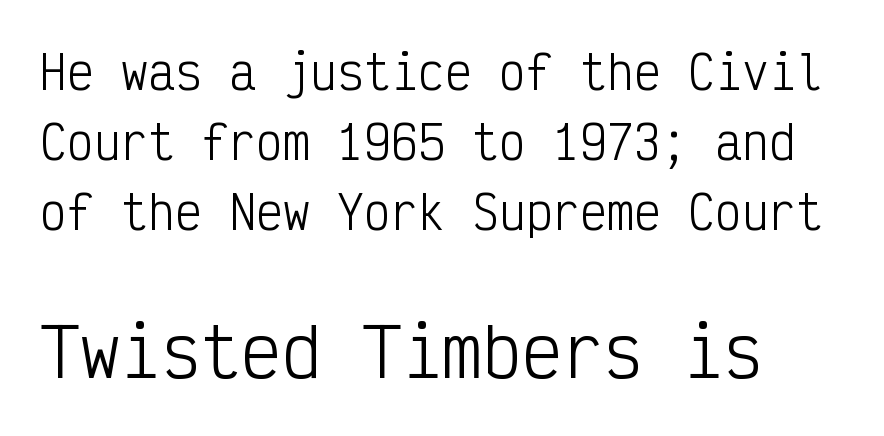
{"serif": "no", "italic": "no", "bold": "no", "weight": "light", "width": "condensed", "stroke_contrast": "low", "x_height": "medium", "monospaced": "yes", "underline": "no", "line_spacing": "normal", "line_spacing_ratio": 1.56, "letter_spacing": "normal", "letter_spacing_em": 0.0, "larger_block": "second", "size_ratio": 1.49, "glyph_px": 67}
